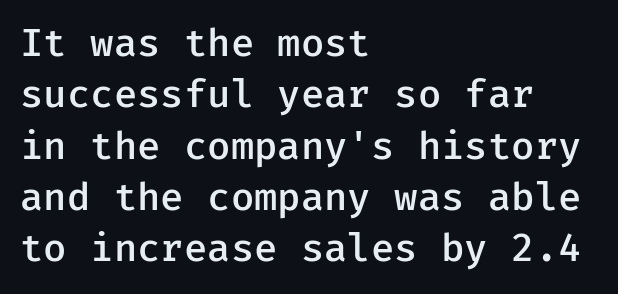
The image shows 38 px semibold sans-serif type, upright; set left-aligned, normal line spacing (1.35x), normal letter spacing, not underlined; low stroke contrast and a medium x-height.
